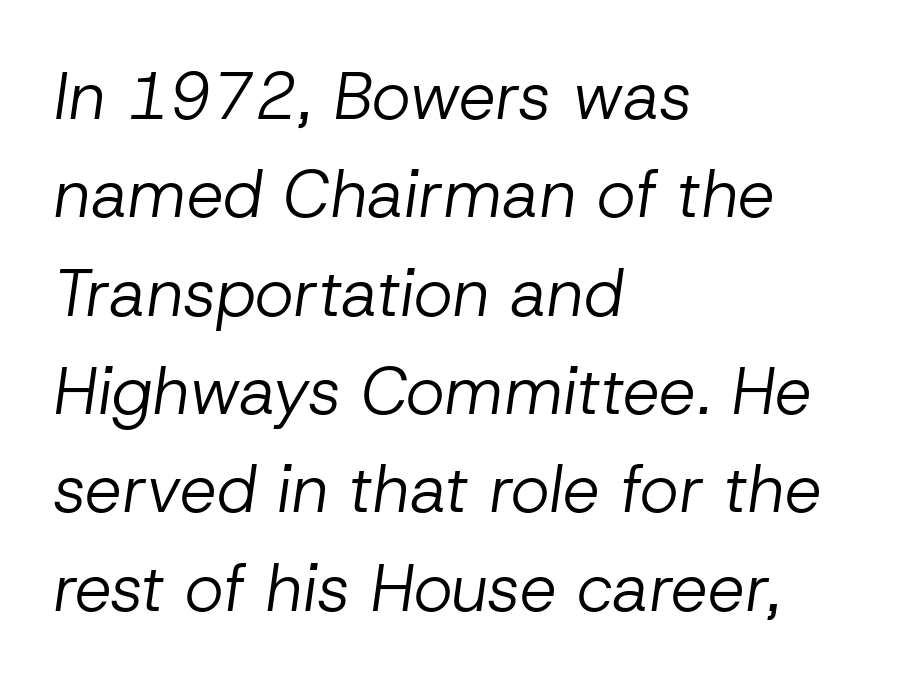
The image shows 66 px regular-weight type, italic (leaning right); set left-aligned, normal line spacing (1.49x), normal letter spacing, not underlined; low stroke contrast and a medium x-height.
